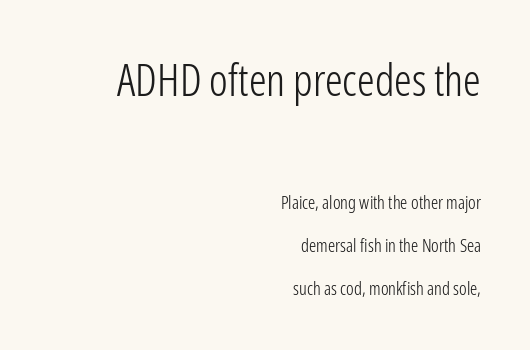
Descender tails drop into unmarked territory. This rendering uses right alignment, leaving the left contour irregular. Stroke mass is kept to a normal reading level or below. Italic: no, the glyphs are upright roman. Summary of vertical rhythm: relaxed, with wide interline spacing.
